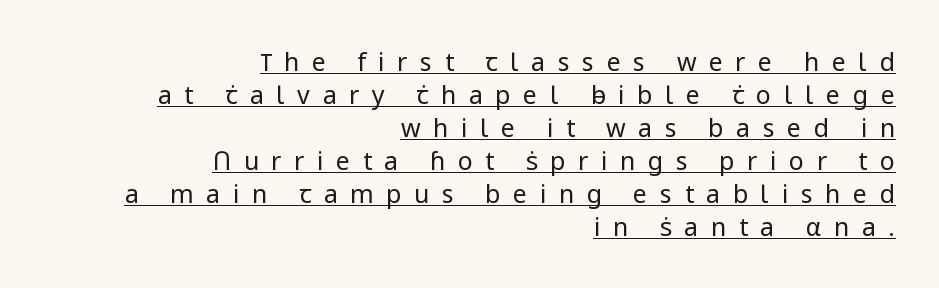
Q: Is the text bold? A: No.
Q: Is the text italic (slanted)? A: No, it is upright.
Q: Is the text underlined? A: Yes.
Q: How is the paragraph aligned? A: Right-aligned.
Q: Is the spacing between letters normal or unusually wide? A: Unusually wide.
Q: Is the spacing between lines tight, normal or loose? A: Normal.
